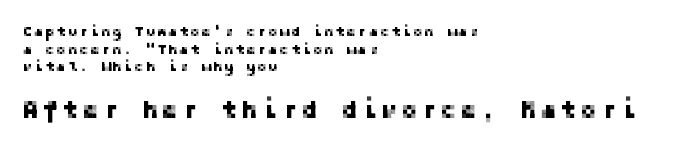
Which chunk is bigger? The second one — the bottom block dwarfs the top. Alignment: flush left. The leading is moderate, giving the passage an even texture. Italic? Not at all — the glyphs are vertical. The gap between lines stays unmarked.
